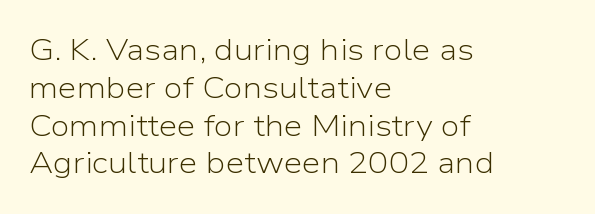
Q: Is the text bold? A: No.
Q: Is the text italic (slanted)? A: No, it is upright.
Q: Is the typeface a serif or a sans-serif typeface? A: Sans-serif.
Q: Is the text underlined? A: No.
Q: How is the paragraph aligned? A: Left-aligned.
Q: Is the spacing between letters normal or unusually wide? A: Normal.
Q: Is the spacing between lines tight, normal or loose? A: Normal.
Q: Width (condensed, normal, or wide)? A: Normal.
Q: Stroke contrast? A: Low.
Q: x-height? A: Medium.
Q: Monospaced? A: No.
